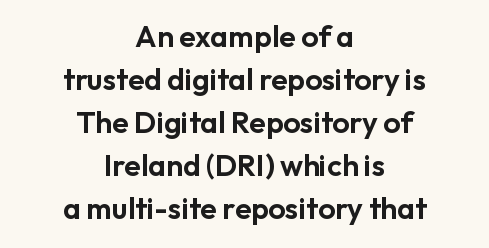
The image shows 30 px sans-serif type, upright; set centered, normal line spacing (1.43x), normal letter spacing, not underlined; low stroke contrast and a medium x-height.
